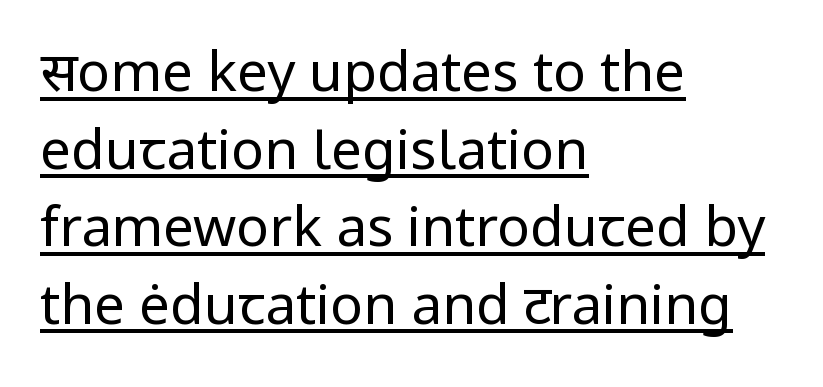
Q: Is the text bold? A: No.
Q: Is the text italic (slanted)? A: No, it is upright.
Q: Is the typeface a serif or a sans-serif typeface? A: Sans-serif.
Q: Is the text underlined? A: Yes.
Q: How is the paragraph aligned? A: Left-aligned.
Q: Is the spacing between letters normal or unusually wide? A: Normal.
Q: Is the spacing between lines tight, normal or loose? A: Normal.
Q: Width (condensed, normal, or wide)? A: Normal.
Q: Stroke contrast? A: Low.
Q: x-height? A: Medium.
Q: Monospaced? A: No.
